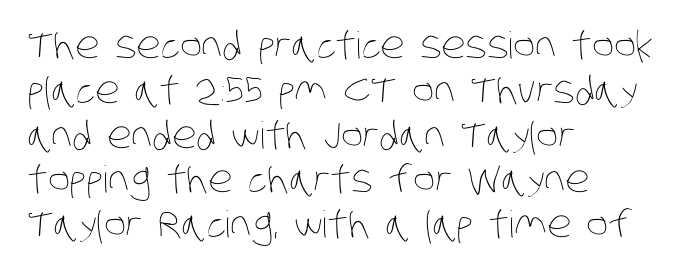
Q: Is the text bold? A: No.
Q: Is the text underlined? A: No.
Q: How is the paragraph aligned? A: Left-aligned.
Q: Is the spacing between letters normal or unusually wide? A: Normal.
Q: Width (condensed, normal, or wide)? A: Condensed.
Q: Stroke contrast? A: Low.
Q: x-height? A: Large.
Q: Monospaced? A: No.
